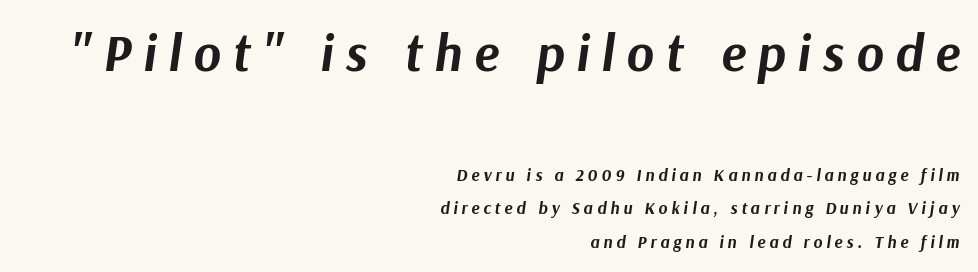
Q: Is the text bold? A: Yes.
Q: Is the text italic (slanted)? A: Yes, it leans right by about 9 degrees.
Q: Is the text underlined? A: No.
Q: How is the paragraph aligned? A: Right-aligned.
Q: Is the spacing between letters normal or unusually wide? A: Unusually wide.
Q: Is the spacing between lines tight, normal or loose? A: Loose.
Q: Which block of text is set in a larger size, the first (top) or the second (bottom)? A: The first (top) one.
Q: Width (condensed, normal, or wide)? A: Normal.
Q: Stroke contrast? A: Medium.
Q: x-height? A: Medium.
Q: Monospaced? A: No.
